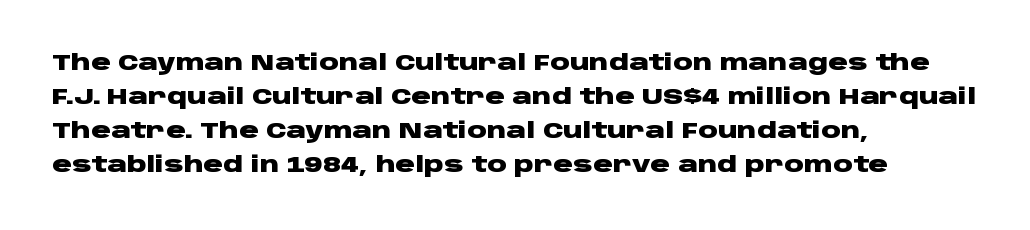
Q: Is the text bold? A: Yes.
Q: Is the text italic (slanted)? A: No, it is upright.
Q: Is the text underlined? A: No.
Q: How is the paragraph aligned? A: Left-aligned.
Q: Is the spacing between letters normal or unusually wide? A: Normal.
Q: Is the spacing between lines tight, normal or loose? A: Normal.
